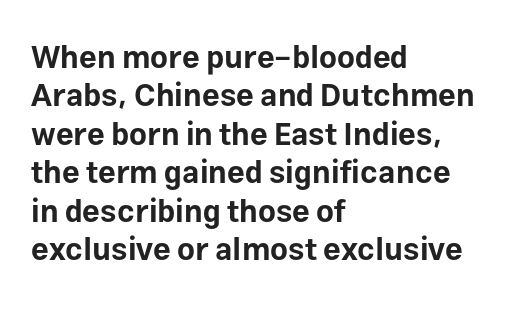
The image shows 31 px bold sans-serif type, upright; set left-aligned, line spacing 1.24x, normal letter spacing, not underlined; low stroke contrast and a medium x-height.
